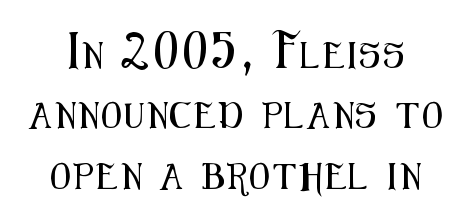
Q: Is the text italic (slanted)? A: No, it is upright.
Q: Is the text underlined? A: No.
Q: Is the spacing between lines tight, normal or loose? A: Loose.
